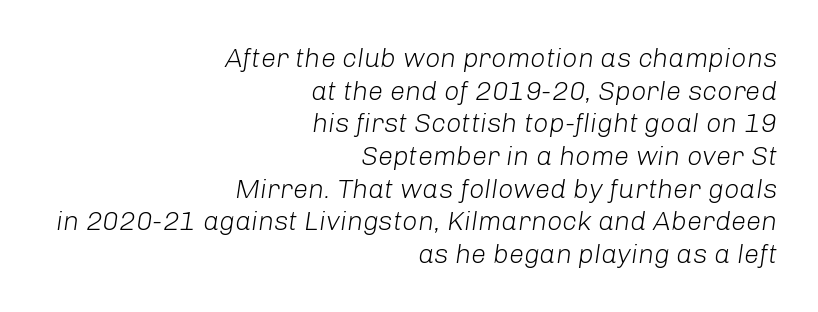
{"italic": "yes", "lean": "right", "slant_degrees": 8, "bold": "no", "underline": "no", "align": "right", "line_spacing_ratio": 1.21, "letter_spacing": "normal", "letter_spacing_em": 0.0, "glyph_px": 27}
